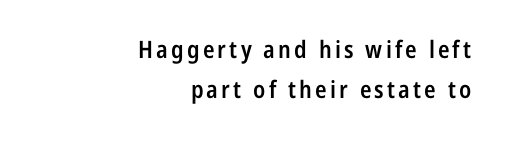
Horizontal alignment here is rightward, an uncommon choice for prose. The glyphs have the mass of a demibold cut, below bold. You can tell it's not italic because the verticals are truly vertical. Anything drawn beneath the words? Only blank space. Vertical spacing — default.
